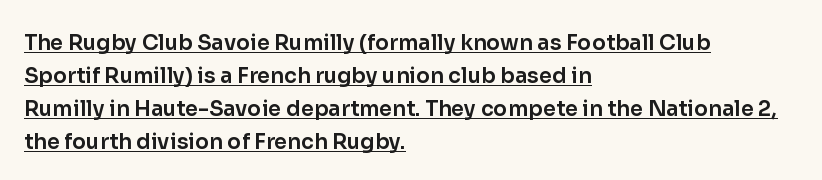
The image shows 21 px text type, upright; set left-aligned, normal line spacing (1.57x), normal letter spacing, underlined.
